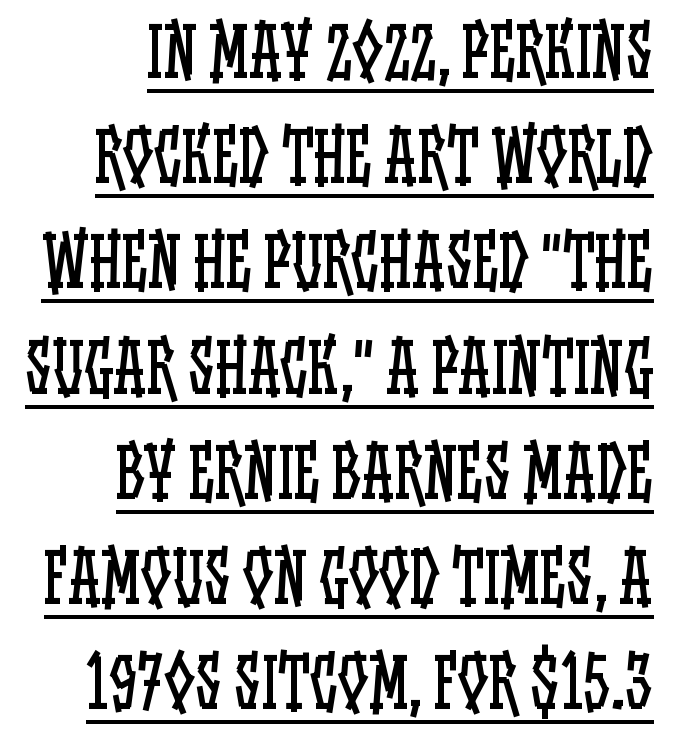
You could call the tracking neutral — neither tight nor loose. Counters stay open thanks to moderate or lighter strokes. Horizontal bands of white between lines are of average thickness. This rendering features underlined lettering.
